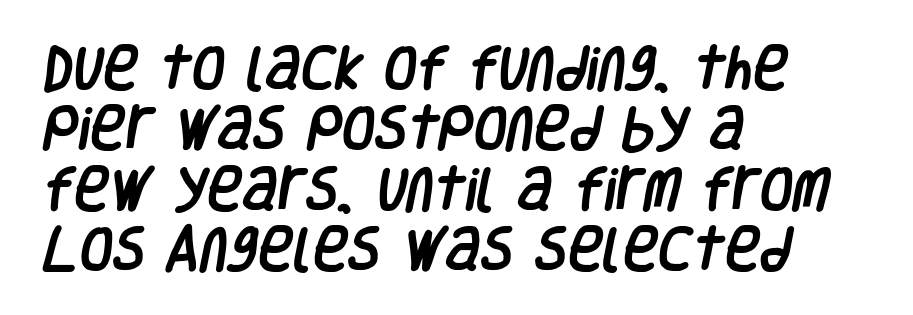
In terms of letterspacing, this is plain default setting. Successive baselines arrive at the customary interval. Notice how the passage keeps a crisp vertical edge on the left only. Clear beneath every line of the passage. Spacing verdict: proportional, widths tailored to each character.
